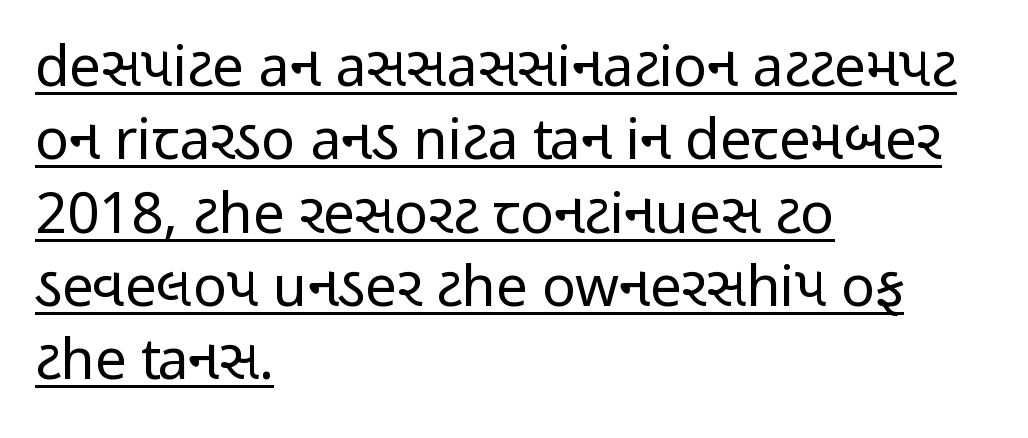
Q: Is the text bold? A: No.
Q: Is the text italic (slanted)? A: No, it is upright.
Q: Is the typeface a serif or a sans-serif typeface? A: Sans-serif.
Q: Is the text underlined? A: Yes.
Q: How is the paragraph aligned? A: Left-aligned.
Q: Is the spacing between letters normal or unusually wide? A: Normal.
Q: Is the spacing between lines tight, normal or loose? A: Normal.
Q: Width (condensed, normal, or wide)? A: Condensed.
Q: Stroke contrast? A: Low.
Q: x-height? A: Medium.
Q: Monospaced? A: No.
